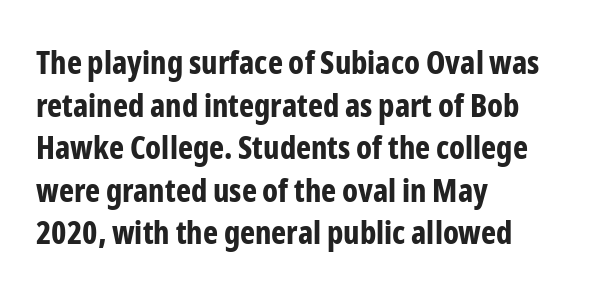
{"serif": "no", "italic": "no", "bold": "yes", "weight": "bold", "width": "condensed", "stroke_contrast": "low", "x_height": "medium", "monospaced": "no", "underline": "no", "align": "left", "line_spacing": "normal", "line_spacing_ratio": 1.33, "letter_spacing": "normal", "letter_spacing_em": 0.0, "glyph_px": 32}
